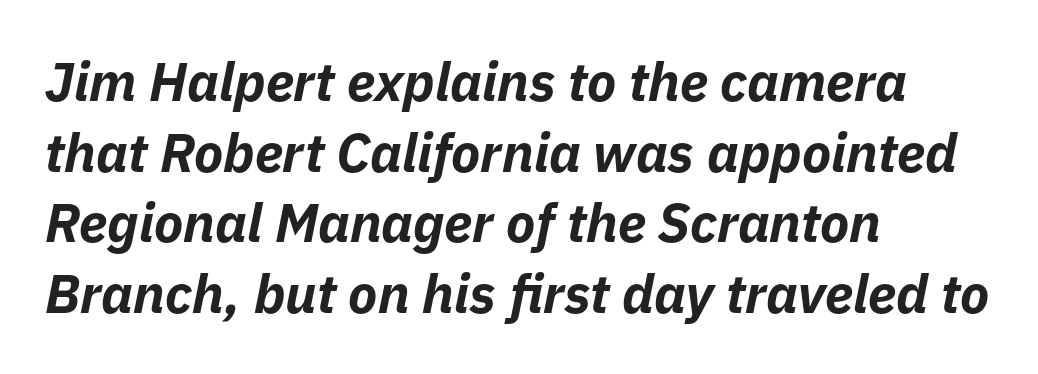
Teacher's note: observe the even left margin — that is flush-left alignment. On the weight axis this lands at bold, roughly 700. Is the letter spacing exaggerated? No — it looks like the ordinary default. Lines of text with bare space underneath. This is oblique type, the kind used for emphasis or titles. What's the leading like? Ordinary, nothing unusual.
